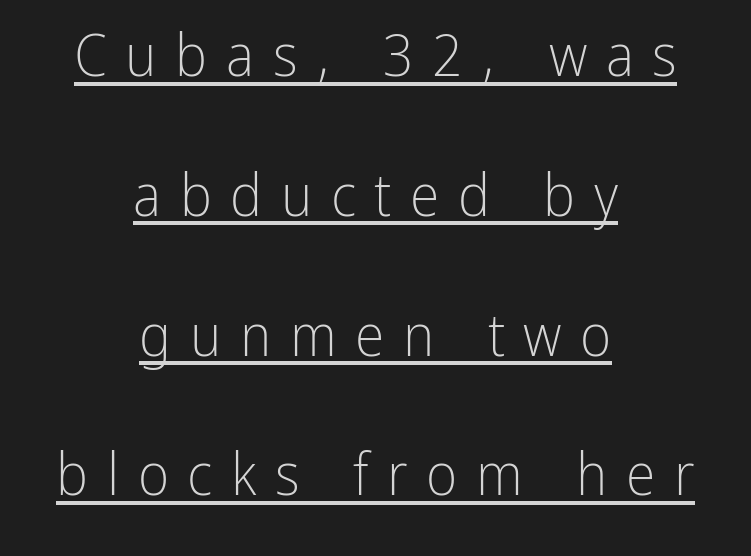
Q: Is the text bold? A: No.
Q: Is the text italic (slanted)? A: No, it is upright.
Q: Is the typeface a serif or a sans-serif typeface? A: Sans-serif.
Q: Is the text underlined? A: Yes.
Q: How is the paragraph aligned? A: Centered.
Q: Is the spacing between letters normal or unusually wide? A: Unusually wide.
Q: Is the spacing between lines tight, normal or loose? A: Loose.
Q: Width (condensed, normal, or wide)? A: Condensed.
Q: Stroke contrast? A: Low.
Q: x-height? A: Medium.
Q: Monospaced? A: No.
